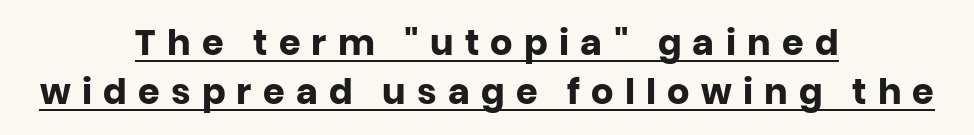
Q: Is the text bold? A: Yes.
Q: Is the text italic (slanted)? A: No, it is upright.
Q: Is the typeface a serif or a sans-serif typeface? A: Sans-serif.
Q: Is the text underlined? A: Yes.
Q: How is the paragraph aligned? A: Centered.
Q: Is the spacing between letters normal or unusually wide? A: Unusually wide.
Q: Is the spacing between lines tight, normal or loose? A: Normal.
Q: Width (condensed, normal, or wide)? A: Normal.
Q: Stroke contrast? A: Low.
Q: x-height? A: Large.
Q: Monospaced? A: No.
